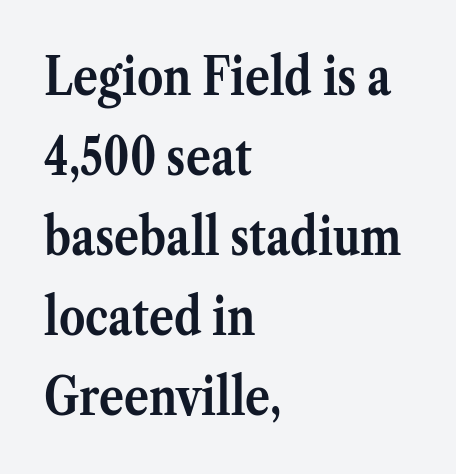
{"serif": "yes", "italic": "no", "bold": "yes", "weight": "semibold", "width": "normal", "stroke_contrast": "medium", "x_height": "medium", "monospaced": "no", "underline": "no", "align": "left", "line_spacing": "normal", "line_spacing_ratio": 1.54, "letter_spacing": "normal", "letter_spacing_em": 0.0, "glyph_px": 52}
